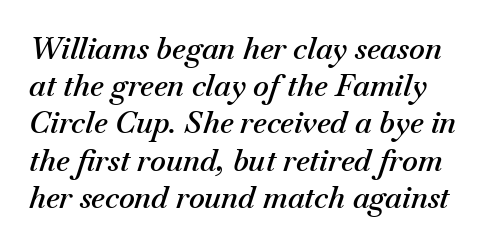
Q: Is the text bold? A: Semi-bold.
Q: Is the text italic (slanted)? A: Yes, it leans right by about 18 degrees.
Q: Is the text underlined? A: No.
Q: How is the paragraph aligned? A: Left-aligned.
Q: Is the spacing between letters normal or unusually wide? A: Normal.
Q: Width (condensed, normal, or wide)? A: Normal.
Q: Stroke contrast? A: Medium.
Q: x-height? A: Small.
Q: Monospaced? A: No.
